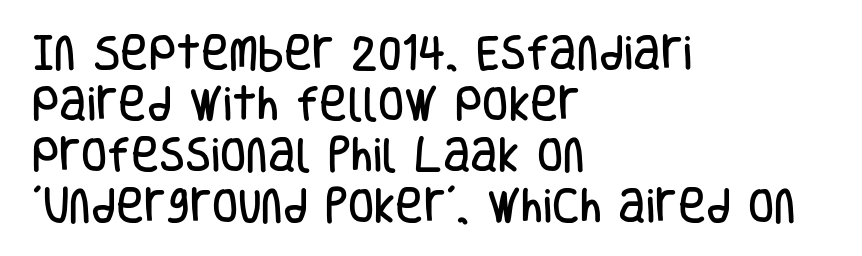
Q: Is the text italic (slanted)? A: No, it is upright.
Q: Is the typeface a serif or a sans-serif typeface? A: Sans-serif.
Q: Is the text underlined? A: No.
Q: How is the paragraph aligned? A: Left-aligned.
Q: Is the spacing between letters normal or unusually wide? A: Normal.
Q: Is the spacing between lines tight, normal or loose? A: Normal.
Q: Width (condensed, normal, or wide)? A: Condensed.
Q: Stroke contrast? A: Low.
Q: x-height? A: Large.
Q: Monospaced? A: No.
